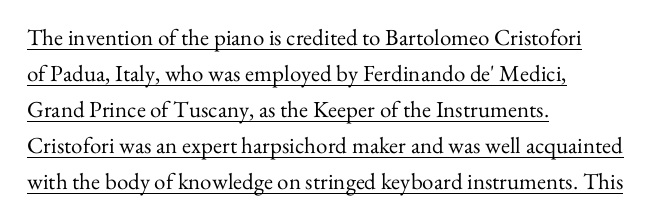
The image shows 23 px text type, upright; set left-aligned, normal line spacing (1.57x), normal letter spacing, underlined.
